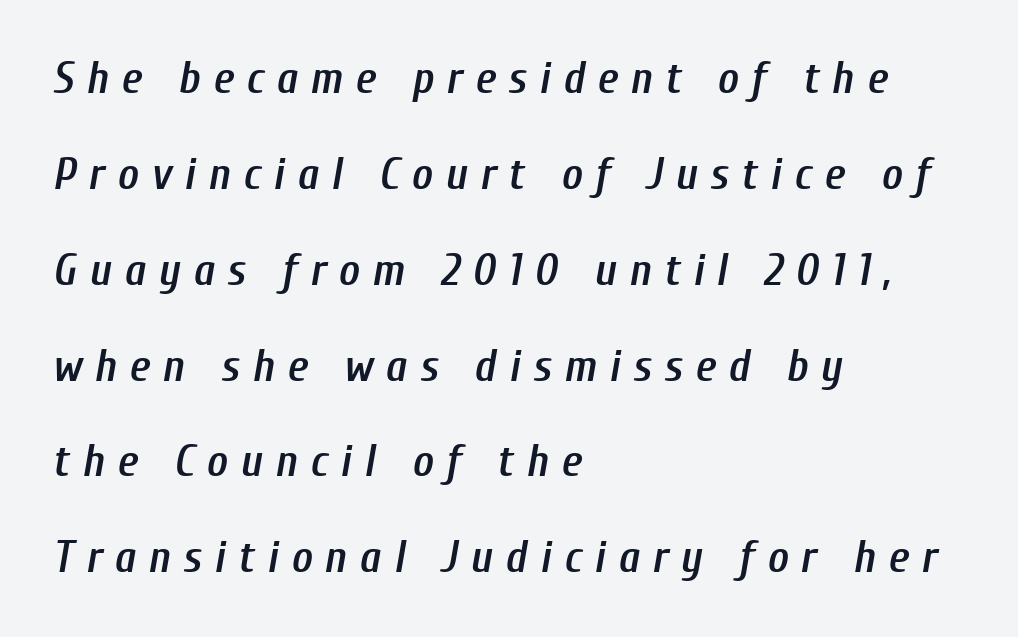
The image shows 45 px semibold, condensed type, italic (leaning right); set left-aligned, loose line spacing (2.13x), unusually wide letter spacing (+0.28 em), not underlined; low stroke contrast and a medium x-height.
